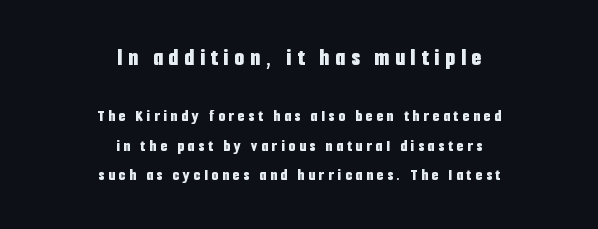
{"italic": "no", "bold": "yes", "underline": "no", "align": "center", "line_spacing_ratio": 1.73, "letter_spacing": "wide", "letter_spacing_em": 0.23, "larger_block": "first", "size_ratio": 1.47, "glyph_px": 25}
